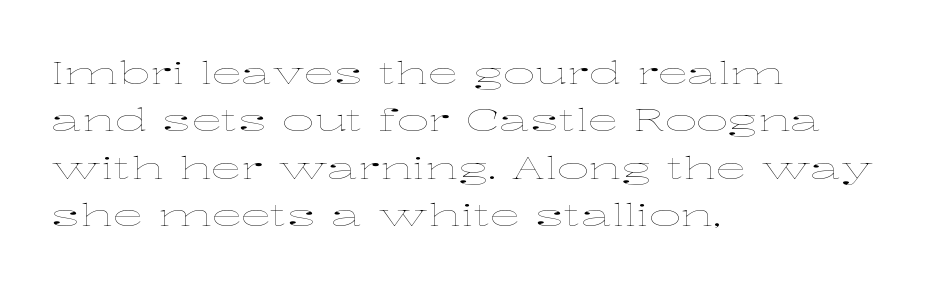
Q: Is the text bold? A: No.
Q: Is the text italic (slanted)? A: No, it is upright.
Q: Is the text underlined? A: No.
Q: How is the paragraph aligned? A: Left-aligned.
Q: Is the spacing between letters normal or unusually wide? A: Normal.
Q: Is the spacing between lines tight, normal or loose? A: Normal.
Q: Width (condensed, normal, or wide)? A: Wide.
Q: Stroke contrast? A: Low.
Q: x-height? A: Medium.
Q: Monospaced? A: No.
